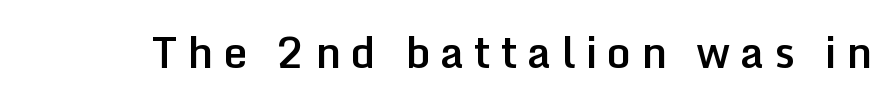
Q: Is the text bold? A: Semi-bold.
Q: Is the text italic (slanted)? A: No, it is upright.
Q: Is the typeface a serif or a sans-serif typeface? A: Sans-serif.
Q: Is the text underlined? A: No.
Q: Is the spacing between letters normal or unusually wide? A: Unusually wide.
Q: Width (condensed, normal, or wide)? A: Normal.
Q: Stroke contrast? A: Low.
Q: x-height? A: Medium.
Q: Monospaced? A: No.
